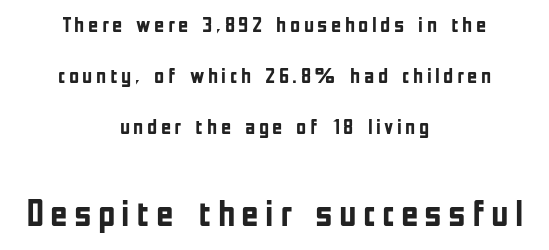
The image shows 38 px semibold, condensed sans-serif type, upright; set centered, loose line spacing (2.31x), not underlined; the second (bottom) block is 1.73x larger; low stroke contrast and a medium x-height.
